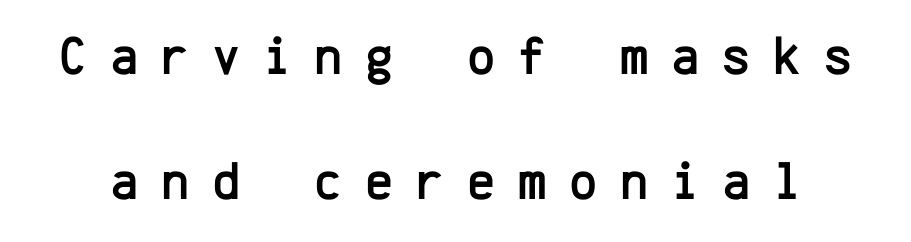
The image shows 54 px sans-serif type, upright, monospaced; set loose line spacing (2.31x), unusually wide letter spacing (+0.42 em), not underlined; low stroke contrast and a medium x-height.
